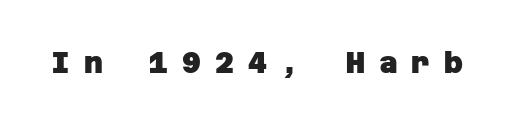
The image shows 29 px heavy sans-serif type; set unusually wide letter spacing (+0.48 em), not underlined; low stroke contrast and a large x-height.
